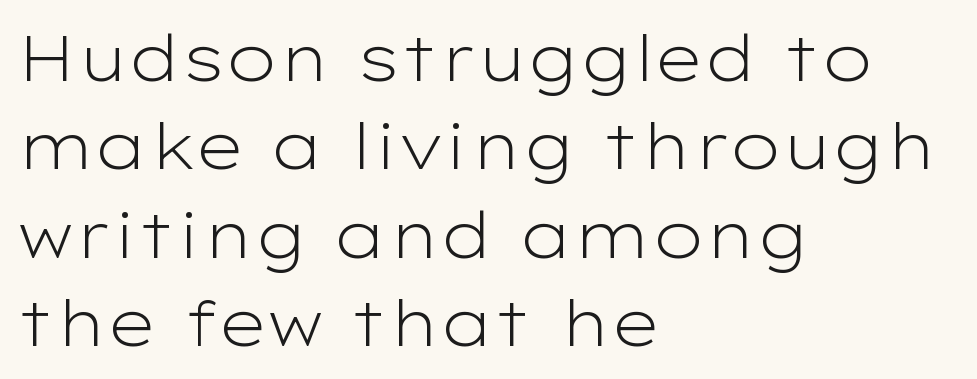
Q: Is the text bold? A: No.
Q: Is the text italic (slanted)? A: No, it is upright.
Q: Is the typeface a serif or a sans-serif typeface? A: Sans-serif.
Q: Is the text underlined? A: No.
Q: How is the paragraph aligned? A: Left-aligned.
Q: Is the spacing between letters normal or unusually wide? A: Normal.
Q: Is the spacing between lines tight, normal or loose? A: Normal.
Q: Width (condensed, normal, or wide)? A: Wide.
Q: Stroke contrast? A: Low.
Q: x-height? A: Medium.
Q: Monospaced? A: No.
